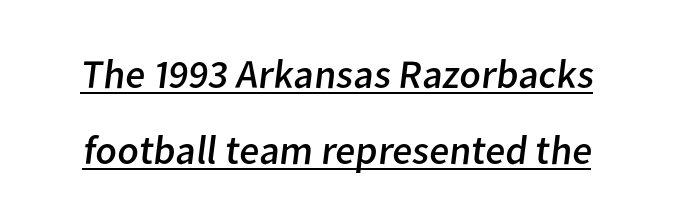
{"serif": "no", "bold": "no", "weight": "regular", "width": "normal", "stroke_contrast": "low", "x_height": "medium", "monospaced": "no", "underline": "yes", "line_spacing_ratio": 1.86, "letter_spacing": "normal", "letter_spacing_em": 0.0, "glyph_px": 41}
